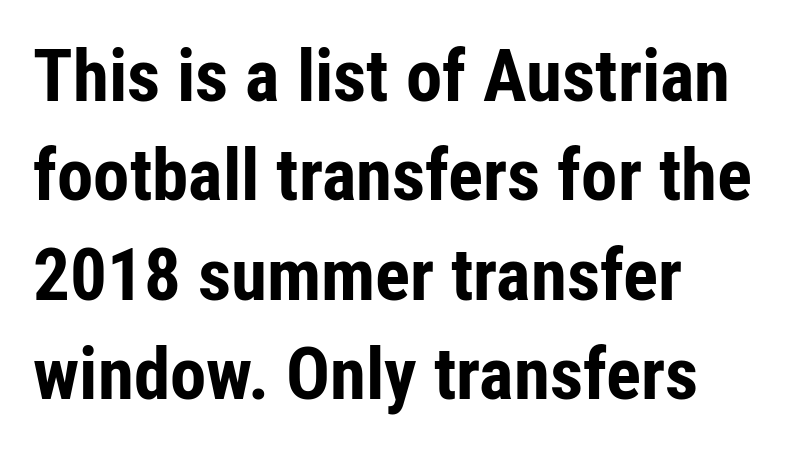
{"serif": "no", "italic": "no", "bold": "yes", "weight": "bold", "width": "condensed", "stroke_contrast": "low", "x_height": "medium", "monospaced": "no", "underline": "no", "align": "left", "line_spacing": "normal", "line_spacing_ratio": 1.36, "letter_spacing": "normal", "letter_spacing_em": 0.0, "glyph_px": 73}
